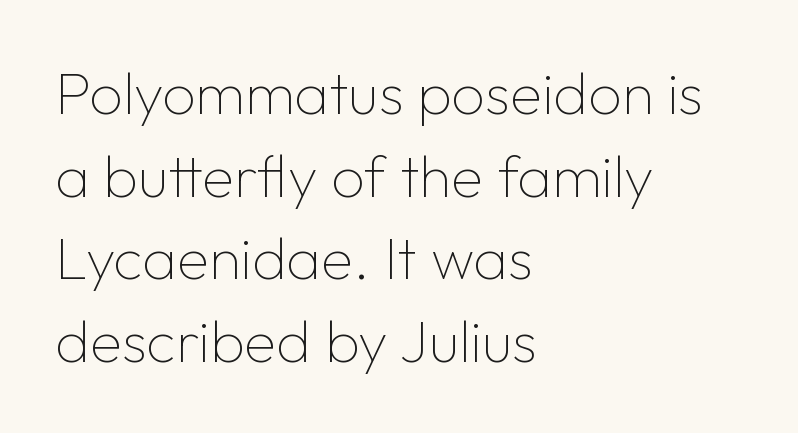
Q: Is the text bold? A: No.
Q: Is the text italic (slanted)? A: No, it is upright.
Q: Is the typeface a serif or a sans-serif typeface? A: Sans-serif.
Q: Is the text underlined? A: No.
Q: How is the paragraph aligned? A: Left-aligned.
Q: Is the spacing between letters normal or unusually wide? A: Normal.
Q: Is the spacing between lines tight, normal or loose? A: Normal.
Q: Width (condensed, normal, or wide)? A: Normal.
Q: Stroke contrast? A: Low.
Q: x-height? A: Medium.
Q: Monospaced? A: No.
